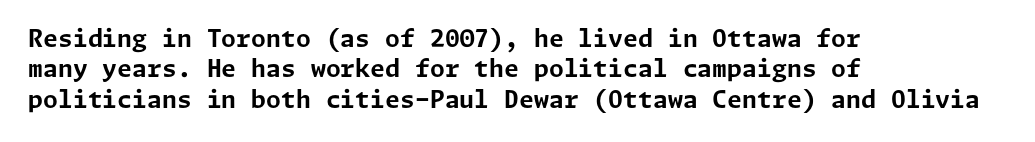
The glyphs are unaccompanied by any horizontal stroke below them. The leading is moderate, giving the passage an even texture. Left-aligned paragraph, ragged on the right. A full-strength bold gives these letters their thick strokes. This sample uses an upright cut, with every glyph sitting square on the baseline.
